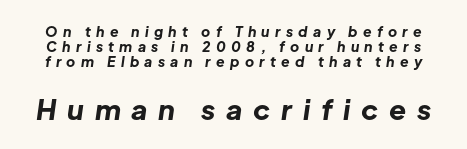
Q: Is the text bold? A: Yes.
Q: Is the text italic (slanted)? A: Yes, it leans right by about 8 degrees.
Q: Is the text underlined? A: No.
Q: Is the spacing between letters normal or unusually wide? A: Unusually wide.
Q: Is the spacing between lines tight, normal or loose? A: Tight.
Q: Which block of text is set in a larger size, the first (top) or the second (bottom)? A: The second (bottom) one.
Q: Width (condensed, normal, or wide)? A: Normal.
Q: Stroke contrast? A: Low.
Q: x-height? A: Medium.
Q: Monospaced? A: No.
